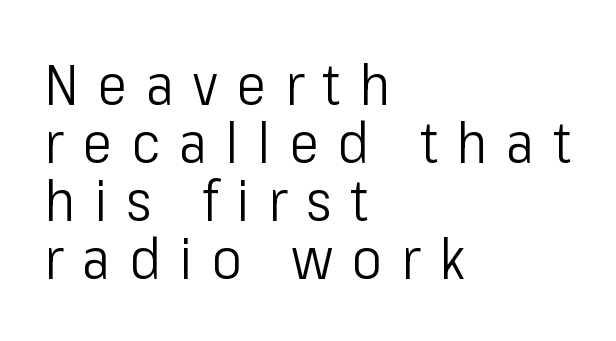
Q: Is the text bold? A: No.
Q: Is the text italic (slanted)? A: No, it is upright.
Q: Is the typeface a serif or a sans-serif typeface? A: Sans-serif.
Q: Is the text underlined? A: No.
Q: How is the paragraph aligned? A: Left-aligned.
Q: Is the spacing between letters normal or unusually wide? A: Unusually wide.
Q: Is the spacing between lines tight, normal or loose? A: Tight.
Q: Width (condensed, normal, or wide)? A: Condensed.
Q: Stroke contrast? A: Low.
Q: x-height? A: Medium.
Q: Monospaced? A: No.
